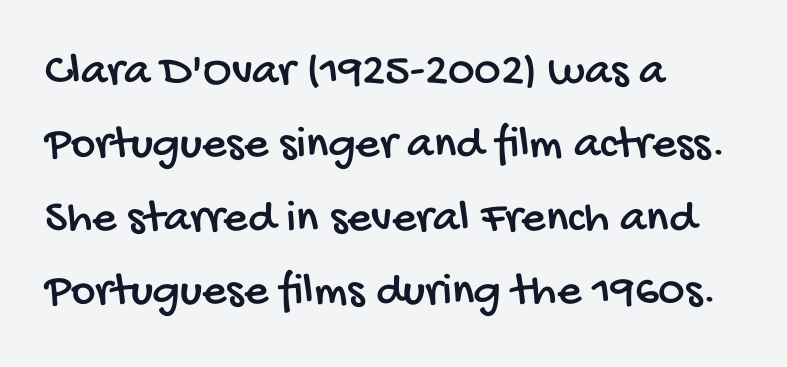
Q: Is the typeface a serif or a sans-serif typeface? A: Sans-serif.
Q: Is the text underlined? A: No.
Q: How is the paragraph aligned? A: Left-aligned.
Q: Is the spacing between letters normal or unusually wide? A: Normal.
Q: Is the spacing between lines tight, normal or loose? A: Normal.
Q: Width (condensed, normal, or wide)? A: Condensed.
Q: Stroke contrast? A: Low.
Q: x-height? A: Large.
Q: Monospaced? A: No.
